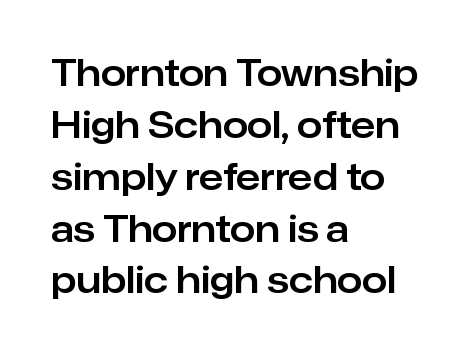
{"serif": "no", "italic": "no", "width": "normal", "stroke_contrast": "low", "x_height": "medium", "monospaced": "no", "underline": "no", "align": "left", "line_spacing": "normal", "line_spacing_ratio": 1.44, "letter_spacing": "normal", "letter_spacing_em": 0.0, "glyph_px": 36}
